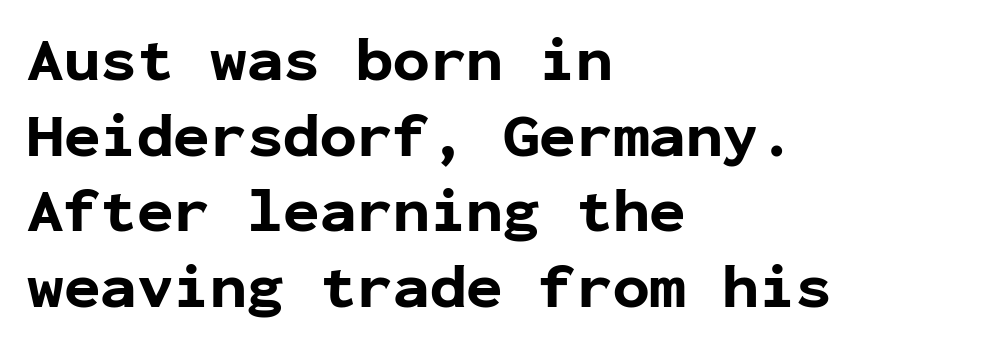
The image shows 61 px bold sans-serif type, upright, monospaced; set left-aligned, line spacing 1.24x, normal letter spacing, not underlined; low stroke contrast and a medium x-height.
